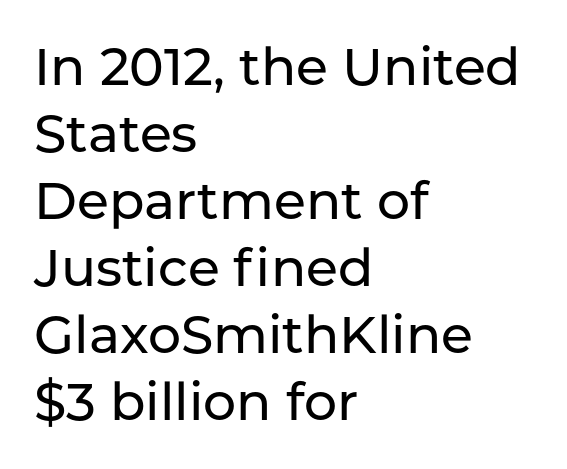
{"serif": "no", "italic": "no", "width": "normal", "stroke_contrast": "low", "x_height": "medium", "monospaced": "no", "underline": "no", "align": "left", "line_spacing": "normal", "line_spacing_ratio": 1.29, "letter_spacing": "normal", "letter_spacing_em": 0.0, "glyph_px": 52}
